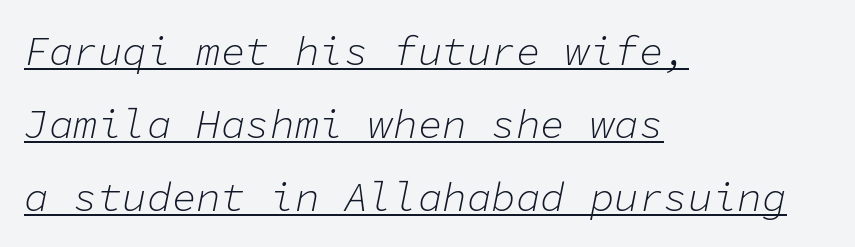
The image shows 41 px light type, italic (leaning right), monospaced; set left-aligned, line spacing 1.78x, normal letter spacing, underlined; low stroke contrast and a medium x-height.
